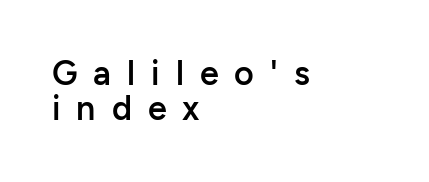
Q: Is the text bold? A: Semi-bold.
Q: Is the text italic (slanted)? A: No, it is upright.
Q: Is the typeface a serif or a sans-serif typeface? A: Sans-serif.
Q: Is the text underlined? A: No.
Q: How is the paragraph aligned? A: Left-aligned.
Q: Is the spacing between letters normal or unusually wide? A: Unusually wide.
Q: Is the spacing between lines tight, normal or loose? A: Tight.
Q: Width (condensed, normal, or wide)? A: Normal.
Q: Stroke contrast? A: Low.
Q: x-height? A: Medium.
Q: Monospaced? A: No.
